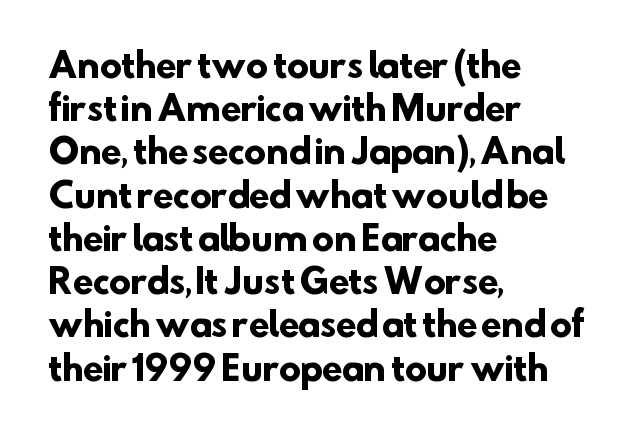
Q: Is the text bold? A: Yes.
Q: Is the typeface a serif or a sans-serif typeface? A: Sans-serif.
Q: Is the text underlined? A: No.
Q: How is the paragraph aligned? A: Left-aligned.
Q: Is the spacing between letters normal or unusually wide? A: Normal.
Q: Is the spacing between lines tight, normal or loose? A: Normal.
Q: Width (condensed, normal, or wide)? A: Normal.
Q: Stroke contrast? A: Low.
Q: x-height? A: Small.
Q: Monospaced? A: No.
